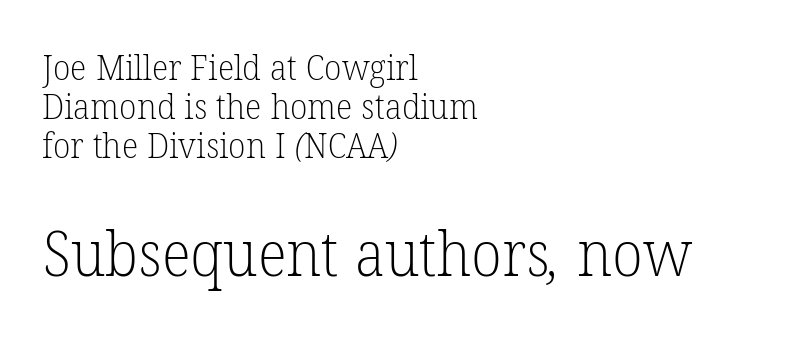
Two sizes are in play, and the larger belongs to the second block. Underlining? Definitely not there. The text block is weighted toward the left margin, trailing off unevenly rightward. Summary of vertical rhythm: compact, with narrow interline spacing. The letterforms sit at book weight or below.
